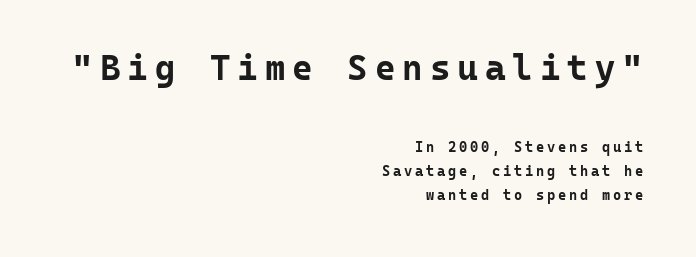
The image shows 35 px bold sans-serif type, upright, monospaced; set right-aligned, line spacing 1.71x, unusually wide letter spacing (+0.2 em), not underlined; the first (top) block is 2.5x larger; low stroke contrast and a medium x-height.
